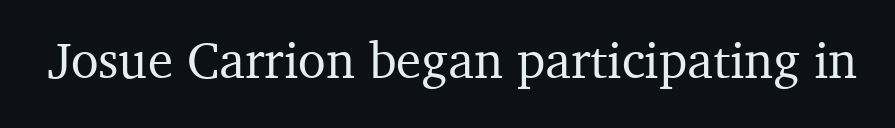
Stroke terminals: seriffed. Check under the words: just untouched page. The letterforms sit shoulder to shoulder at normal distance. Style check: upright. The letters advance in unequal steps, a hallmark of proportional type.
